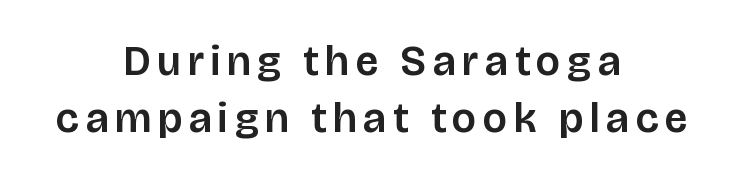
{"serif": "no", "italic": "no", "width": "normal", "stroke_contrast": "low", "x_height": "large", "monospaced": "no", "underline": "no", "align": "center", "line_spacing": "normal", "line_spacing_ratio": 1.35, "glyph_px": 42}
